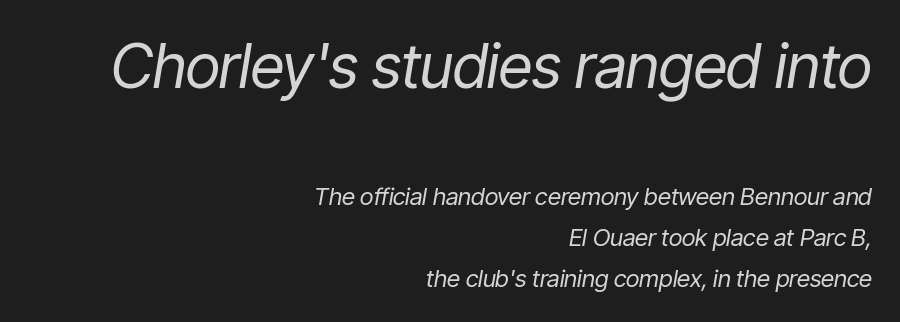
Q: Is the text bold? A: No.
Q: Is the text italic (slanted)? A: Yes, it leans right by about 9 degrees.
Q: Is the text underlined? A: No.
Q: How is the paragraph aligned? A: Right-aligned.
Q: Is the spacing between letters normal or unusually wide? A: Normal.
Q: Which block of text is set in a larger size, the first (top) or the second (bottom)? A: The first (top) one.
Q: Width (condensed, normal, or wide)? A: Condensed.
Q: Stroke contrast? A: Low.
Q: x-height? A: Medium.
Q: Monospaced? A: No.
